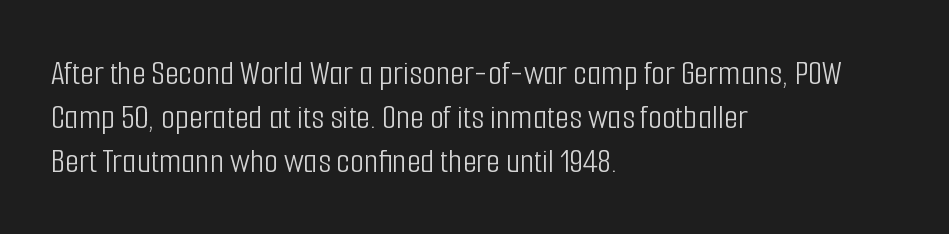
{"serif": "no", "italic": "no", "bold": "no", "weight": "light", "width": "condensed", "stroke_contrast": "low", "x_height": "medium", "monospaced": "no", "underline": "no", "align": "left", "line_spacing_ratio": 1.22, "letter_spacing": "normal", "letter_spacing_em": 0.0, "glyph_px": 36}
